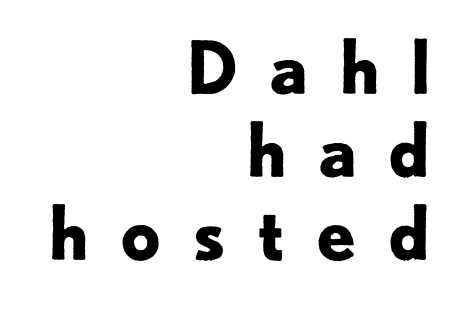
{"serif": "no", "italic": "no", "bold": "yes", "weight": "bold", "width": "normal", "stroke_contrast": "low", "x_height": "small", "monospaced": "no", "underline": "no", "align": "right", "line_spacing": "tight", "line_spacing_ratio": 1.15, "letter_spacing": "wide", "letter_spacing_em": 0.41, "glyph_px": 72}
